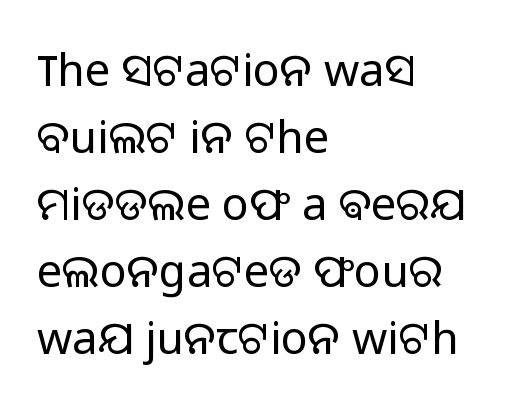
The image shows 45 px light sans-serif type, upright; set left-aligned, normal line spacing (1.49x), normal letter spacing, not underlined; low stroke contrast and a medium x-height.
